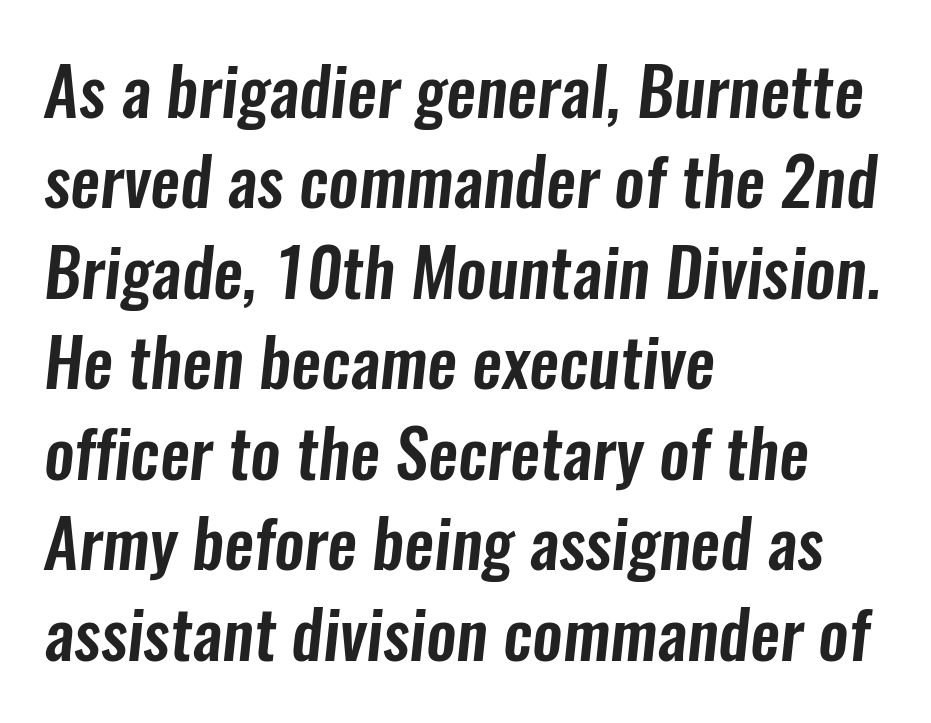
The image shows 67 px condensed sans-serif type; set left-aligned, normal line spacing (1.35x), normal letter spacing, not underlined; low stroke contrast and a medium x-height.
